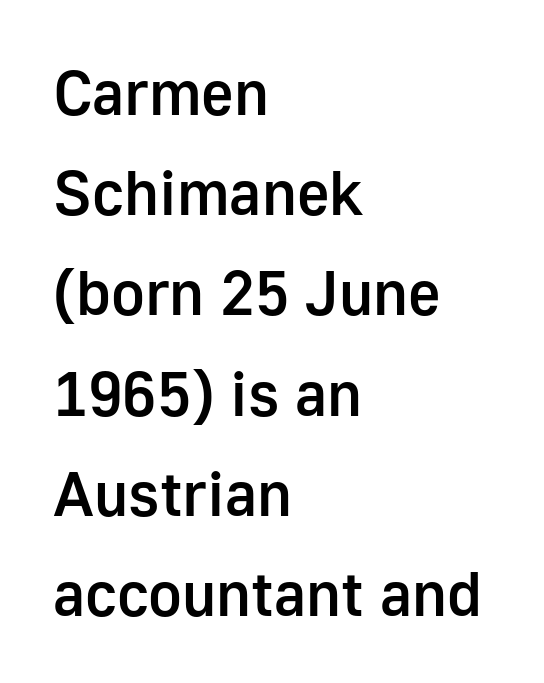
The image shows 63 px semibold sans-serif type, upright; set left-aligned, normal line spacing (1.59x), normal letter spacing, not underlined; low stroke contrast and a medium x-height.
